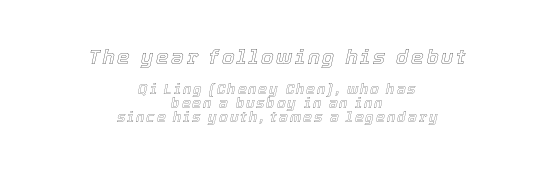
{"italic": "yes", "lean": "right", "slant_degrees": 12, "underline": "no", "align": "center", "line_spacing": "tight", "line_spacing_ratio": 0.97, "larger_block": "first", "size_ratio": 1.43, "glyph_px": 20}
